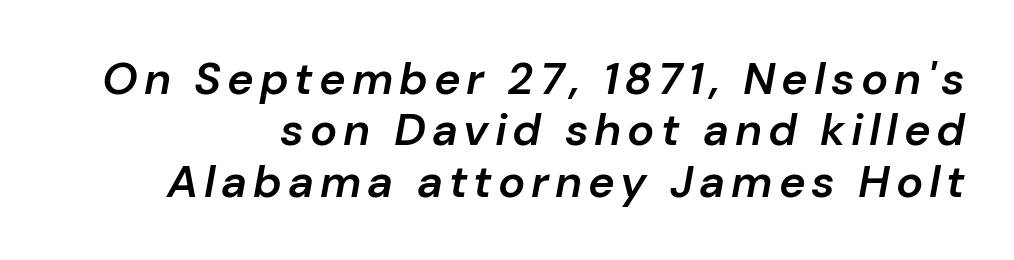
Q: Is the text bold? A: Semi-bold.
Q: Is the text italic (slanted)? A: Yes, it leans right by about 10 degrees.
Q: Is the text underlined? A: No.
Q: How is the paragraph aligned? A: Right-aligned.
Q: Is the spacing between lines tight, normal or loose? A: Tight.
Q: Width (condensed, normal, or wide)? A: Normal.
Q: Stroke contrast? A: Low.
Q: x-height? A: Medium.
Q: Monospaced? A: No.
